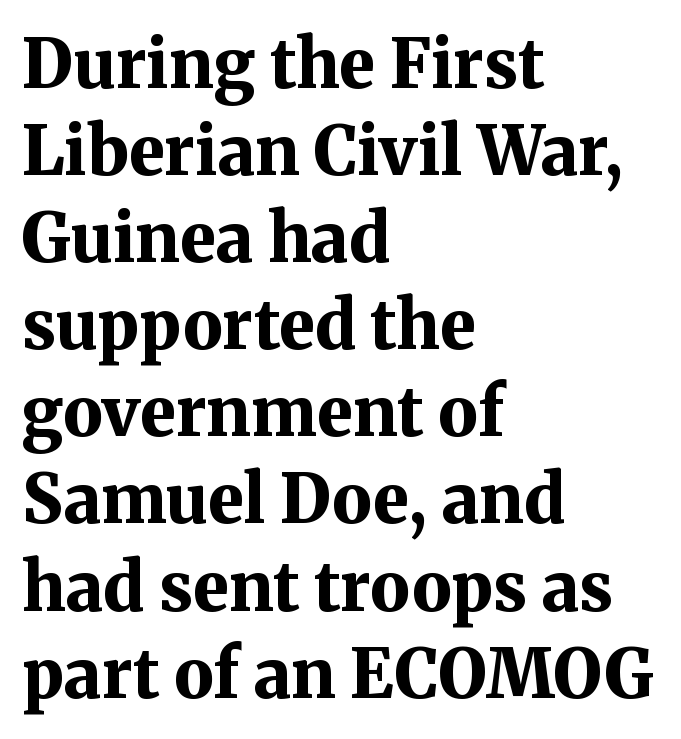
The image shows 67 px bold serif type, upright; set left-aligned, normal line spacing (1.3x), normal letter spacing, not underlined; medium stroke contrast and a medium x-height.
